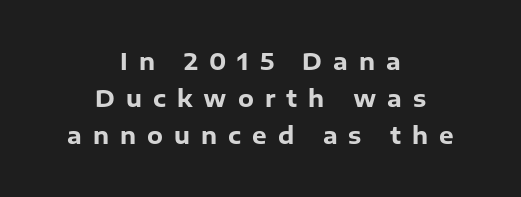
The image shows 23 px bold type, upright; set centered, normal line spacing (1.61x), unusually wide letter spacing (+0.48 em), not underlined.
